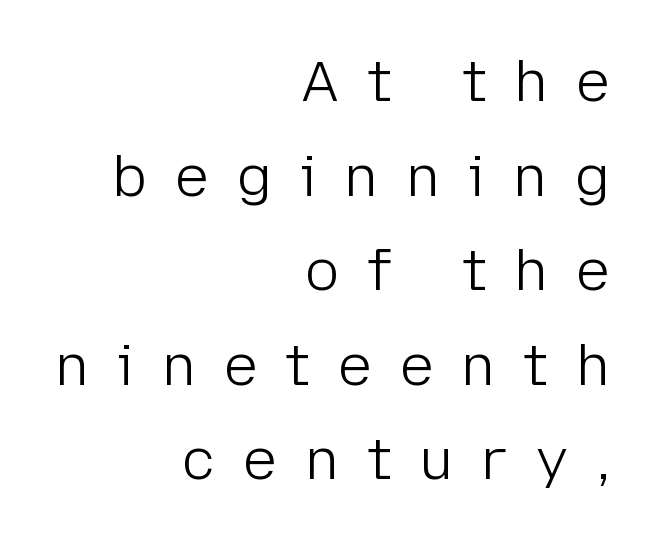
{"serif": "no", "italic": "no", "bold": "no", "weight": "light", "width": "normal", "stroke_contrast": "low", "x_height": "medium", "monospaced": "no", "underline": "no", "align": "right", "line_spacing": "normal", "line_spacing_ratio": 1.66, "letter_spacing": "wide", "letter_spacing_em": 0.49, "glyph_px": 57}
